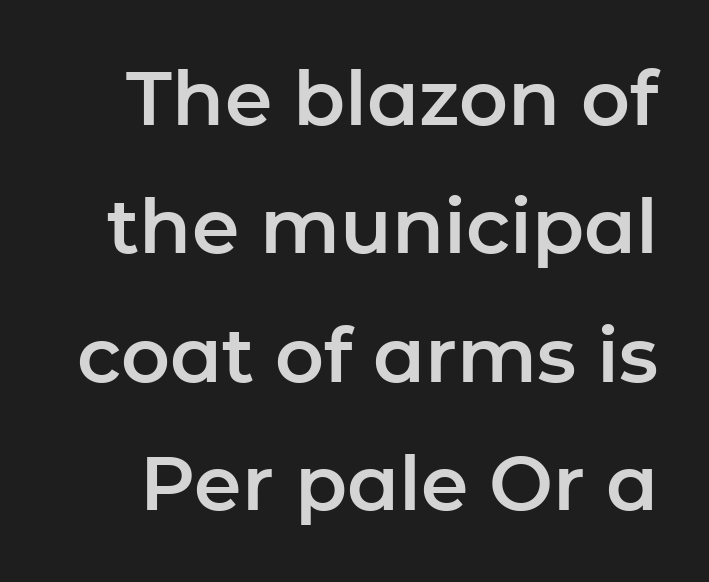
Q: Is the text italic (slanted)? A: No, it is upright.
Q: Is the typeface a serif or a sans-serif typeface? A: Sans-serif.
Q: Is the text underlined? A: No.
Q: Is the spacing between letters normal or unusually wide? A: Normal.
Q: Is the spacing between lines tight, normal or loose? A: Normal.
Q: Width (condensed, normal, or wide)? A: Normal.
Q: Stroke contrast? A: Low.
Q: x-height? A: Medium.
Q: Monospaced? A: No.
